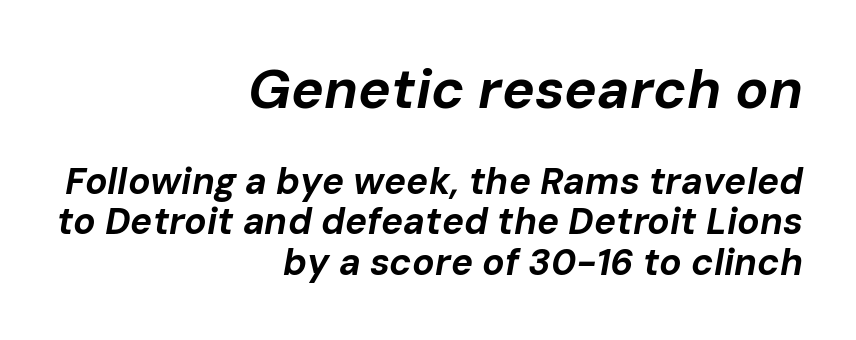
The image shows 55 px bold type, italic (leaning right); set right-aligned, tight line spacing (1.09x), normal letter spacing, not underlined; the first (top) block is 1.49x larger; low stroke contrast and a medium x-height.
